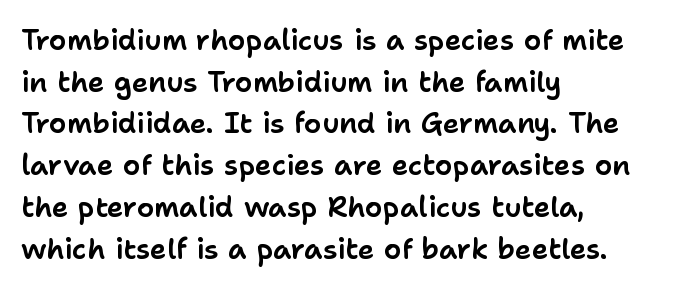
{"serif": "no", "italic": "no", "width": "normal", "stroke_contrast": "low", "x_height": "medium", "monospaced": "no", "underline": "no", "align": "left", "line_spacing": "normal", "line_spacing_ratio": 1.49, "letter_spacing": "normal", "letter_spacing_em": 0.0, "glyph_px": 28}
